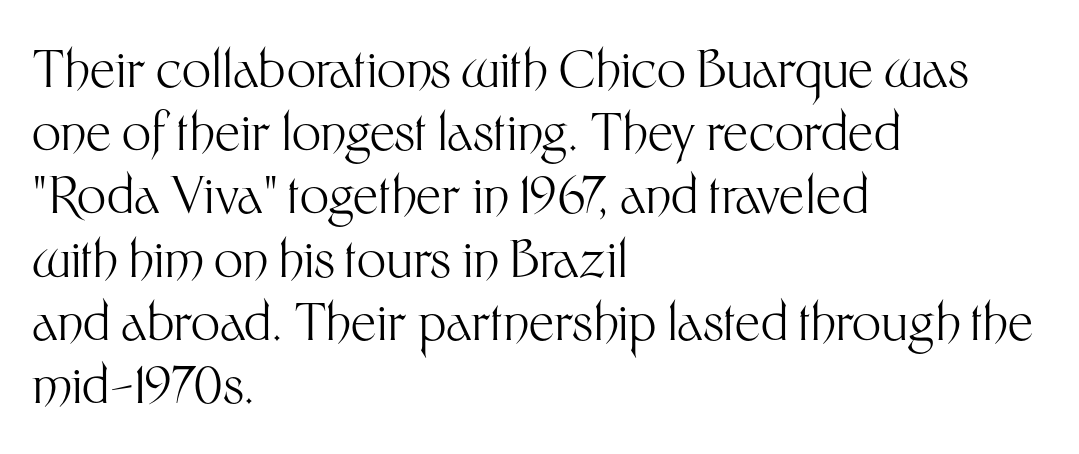
Looks like regular typesetting: each glyph gets only the width it needs. This reads as an unemphasized weight, regular at the heaviest. No extra tracking has been applied to these lines. The specimen reads as upright at a glance. The rag falls on the right side of this text block.
